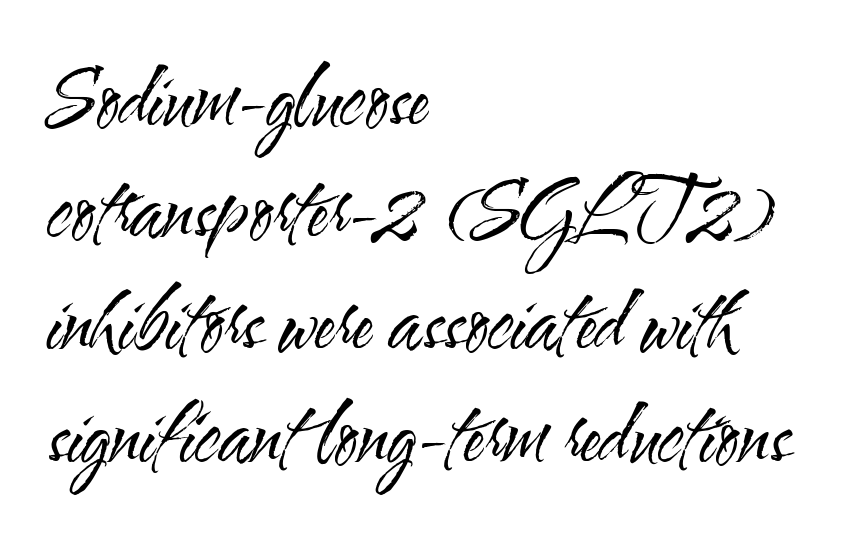
{"serif": "no", "bold": "no", "weight": "regular", "width": "condensed", "stroke_contrast": "medium", "x_height": "small", "monospaced": "no", "underline": "no", "align": "left", "line_spacing": "normal", "line_spacing_ratio": 1.42, "letter_spacing": "normal", "letter_spacing_em": 0.0, "glyph_px": 79}
